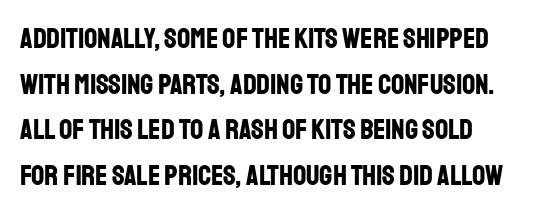
Nobody drew a line under any word here. Compared with typical body copy, the letter spacing here is the same. Does the type have serifs? No, each stem ends abruptly. Reading down the column, the eye jumps a familiar distance to each next line.
